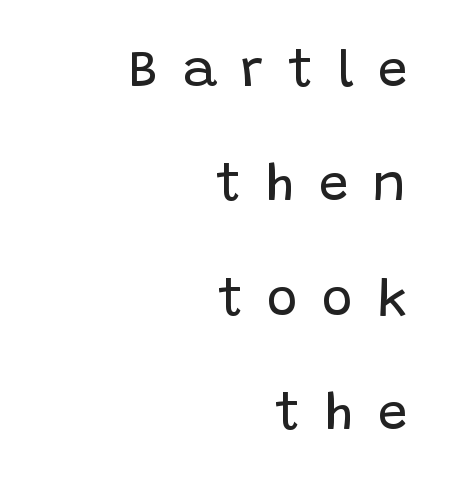
Q: Is the text bold? A: No.
Q: Is the text italic (slanted)? A: No, it is upright.
Q: Is the typeface a serif or a sans-serif typeface? A: Sans-serif.
Q: Is the text underlined? A: No.
Q: How is the paragraph aligned? A: Right-aligned.
Q: Is the spacing between letters normal or unusually wide? A: Unusually wide.
Q: Is the spacing between lines tight, normal or loose? A: Loose.
Q: Width (condensed, normal, or wide)? A: Normal.
Q: Stroke contrast? A: Low.
Q: x-height? A: Large.
Q: Monospaced? A: No.
